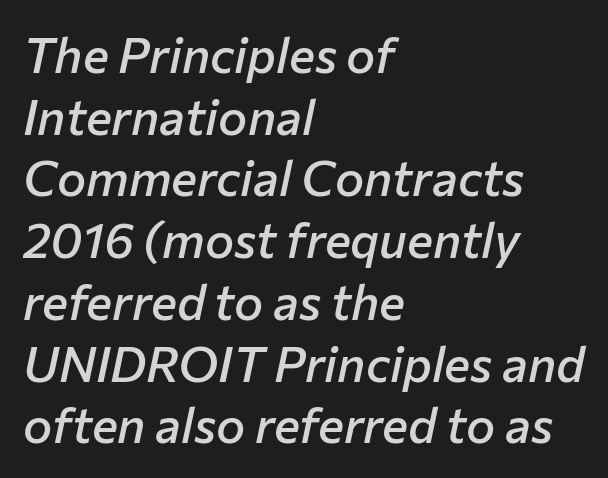
Q: Is the text bold? A: Semi-bold.
Q: Is the text italic (slanted)? A: Yes, it leans right by about 12 degrees.
Q: Is the text underlined? A: No.
Q: How is the paragraph aligned? A: Left-aligned.
Q: Is the spacing between letters normal or unusually wide? A: Normal.
Q: Is the spacing between lines tight, normal or loose? A: Normal.
Q: Width (condensed, normal, or wide)? A: Normal.
Q: Stroke contrast? A: Low.
Q: x-height? A: Medium.
Q: Monospaced? A: No.
